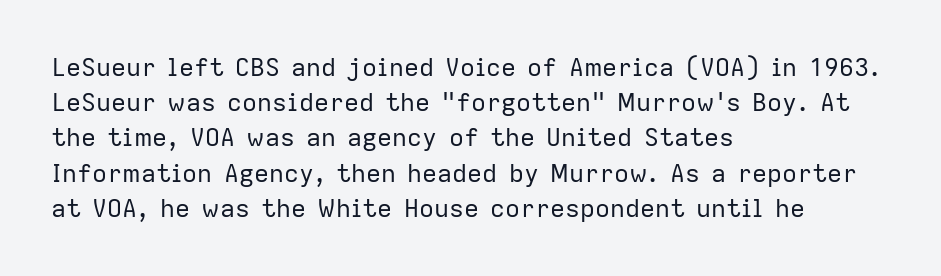
Weight: not bold — regular or lighter. Summary of vertical rhythm: regular, with standard interline spacing. Italic? Not at all — the glyphs are vertical. Words appear dense and cohesive because spacing is normal. Glance below the letters and you will spot only blank space.
